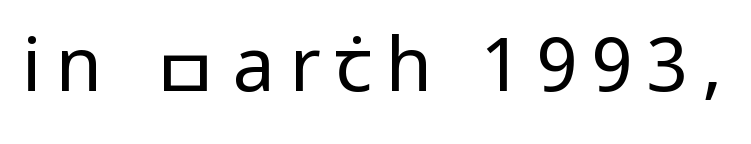
Q: Is the text bold? A: No.
Q: Is the text italic (slanted)? A: No, it is upright.
Q: Is the typeface a serif or a sans-serif typeface? A: Sans-serif.
Q: Is the text underlined? A: No.
Q: Width (condensed, normal, or wide)? A: Condensed.
Q: Stroke contrast? A: Low.
Q: x-height? A: Large.
Q: Monospaced? A: No.
